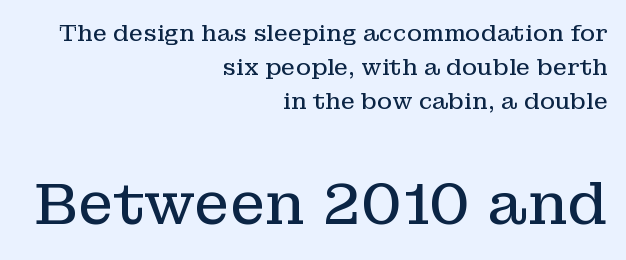
{"serif": "yes", "italic": "no", "bold": "no", "weight": "regular", "width": "normal", "stroke_contrast": "low", "x_height": "medium", "monospaced": "no", "underline": "no", "align": "right", "line_spacing": "normal", "line_spacing_ratio": 1.48, "letter_spacing": "normal", "letter_spacing_em": 0.0, "larger_block": "second", "size_ratio": 2.52, "glyph_px": 58}
